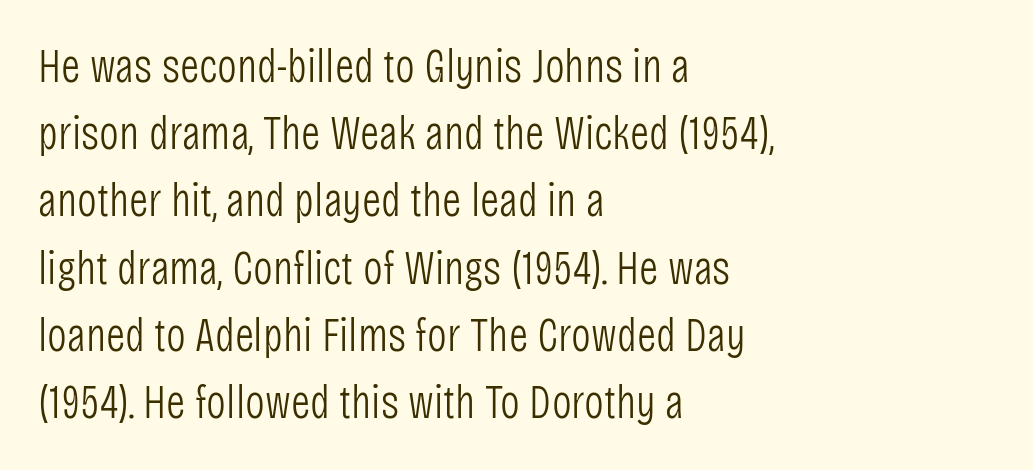
The image shows 47 px light, condensed sans-serif type, upright; set left-aligned, normal line spacing (1.43x), normal letter spacing, not underlined; low stroke contrast and a large x-height.
